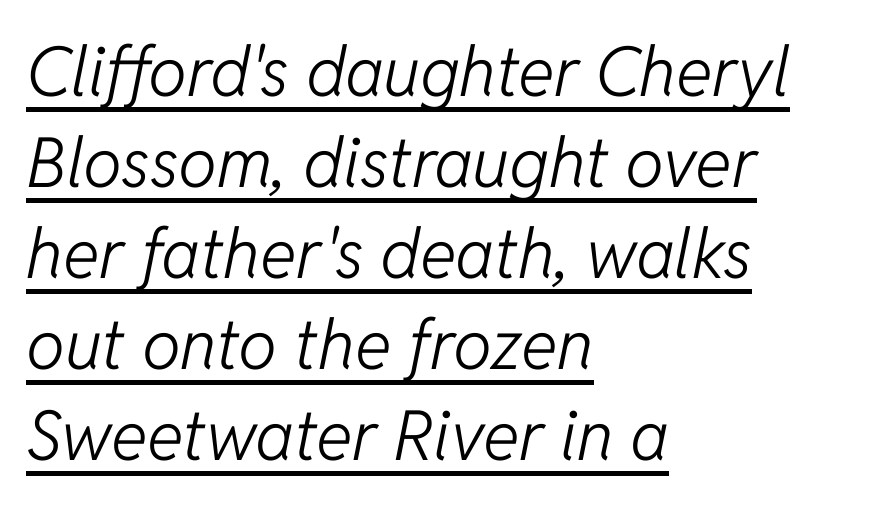
A quiet, ordinary-to-light weight characterises the typeface. This block has exactly the height ordinary leading produces. The letters are slanted; this is an italic face. The rendering uses natural spacing where letterforms have individual widths.
